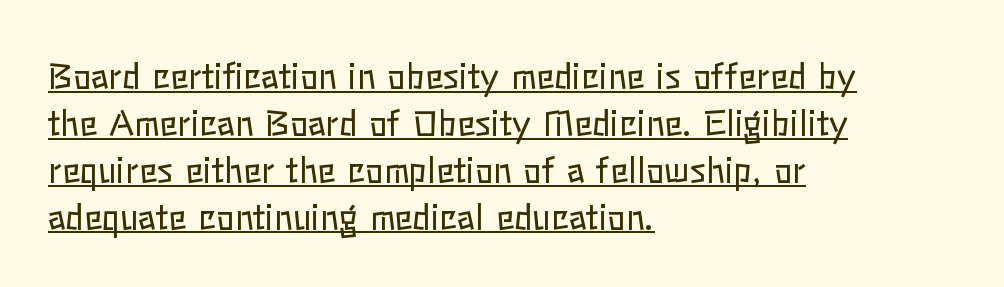
{"italic": "no", "bold": "no", "weight": "regular", "width": "normal", "stroke_contrast": "low", "x_height": "medium", "monospaced": "no", "underline": "yes", "align": "left", "line_spacing": "normal", "line_spacing_ratio": 1.38, "letter_spacing": "normal", "letter_spacing_em": 0.0, "glyph_px": 34}
